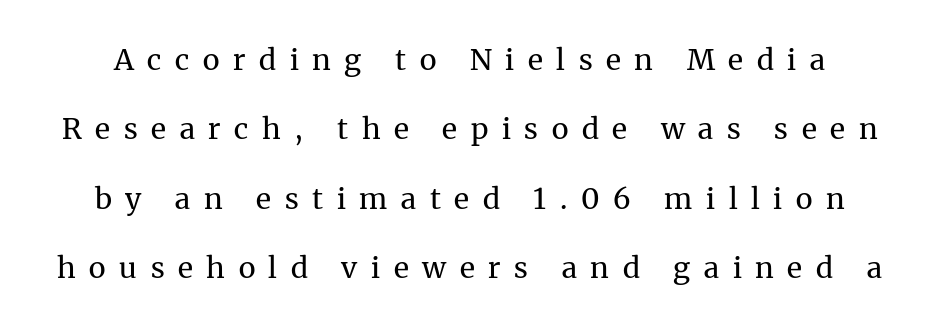
Q: Is the text bold? A: No.
Q: Is the text italic (slanted)? A: No, it is upright.
Q: Is the typeface a serif or a sans-serif typeface? A: Serif.
Q: Is the text underlined? A: No.
Q: Is the spacing between letters normal or unusually wide? A: Unusually wide.
Q: Is the spacing between lines tight, normal or loose? A: Loose.
Q: Width (condensed, normal, or wide)? A: Normal.
Q: Stroke contrast? A: Medium.
Q: x-height? A: Medium.
Q: Monospaced? A: No.
